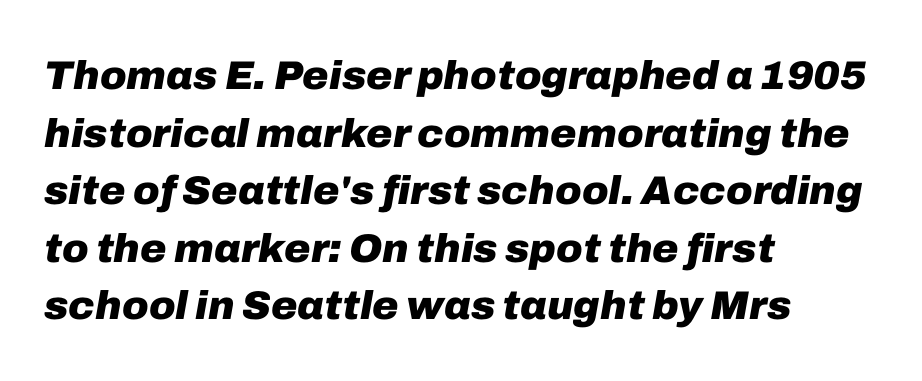
Q: Is the text bold? A: Yes.
Q: Is the text italic (slanted)? A: Yes, it leans right by about 10 degrees.
Q: Is the text underlined? A: No.
Q: How is the paragraph aligned? A: Left-aligned.
Q: Is the spacing between letters normal or unusually wide? A: Normal.
Q: Is the spacing between lines tight, normal or loose? A: Normal.
Q: Width (condensed, normal, or wide)? A: Normal.
Q: Stroke contrast? A: Low.
Q: x-height? A: Medium.
Q: Monospaced? A: No.
